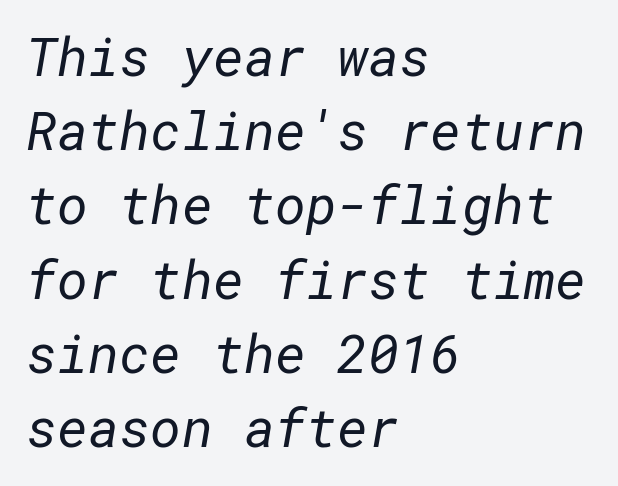
{"serif": "no", "bold": "no", "weight": "regular", "width": "normal", "stroke_contrast": "low", "x_height": "medium", "underline": "no", "align": "left", "line_spacing": "normal", "line_spacing_ratio": 1.4, "letter_spacing": "normal", "letter_spacing_em": 0.0, "glyph_px": 53}
